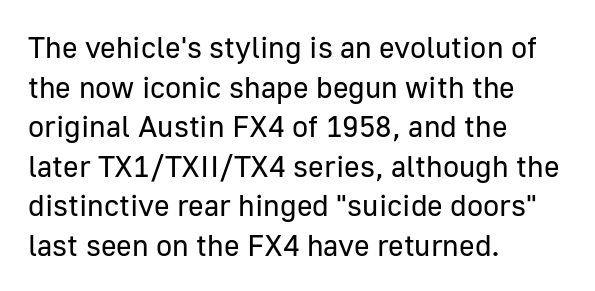
{"serif": "no", "italic": "no", "bold": "no", "weight": "regular", "width": "normal", "stroke_contrast": "low", "x_height": "medium", "monospaced": "no", "underline": "no", "align": "left", "line_spacing": "normal", "line_spacing_ratio": 1.32, "letter_spacing": "normal", "letter_spacing_em": 0.0, "glyph_px": 30}
